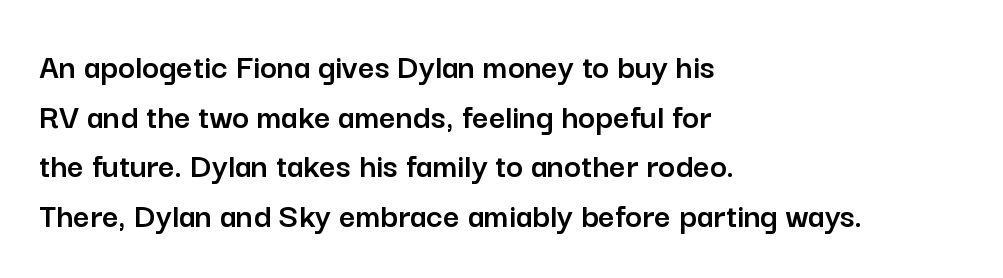
{"serif": "no", "italic": "no", "width": "normal", "stroke_contrast": "low", "x_height": "medium", "monospaced": "no", "underline": "no", "align": "left", "line_spacing": "normal", "line_spacing_ratio": 1.38, "letter_spacing": "normal", "letter_spacing_em": 0.0, "glyph_px": 36}
